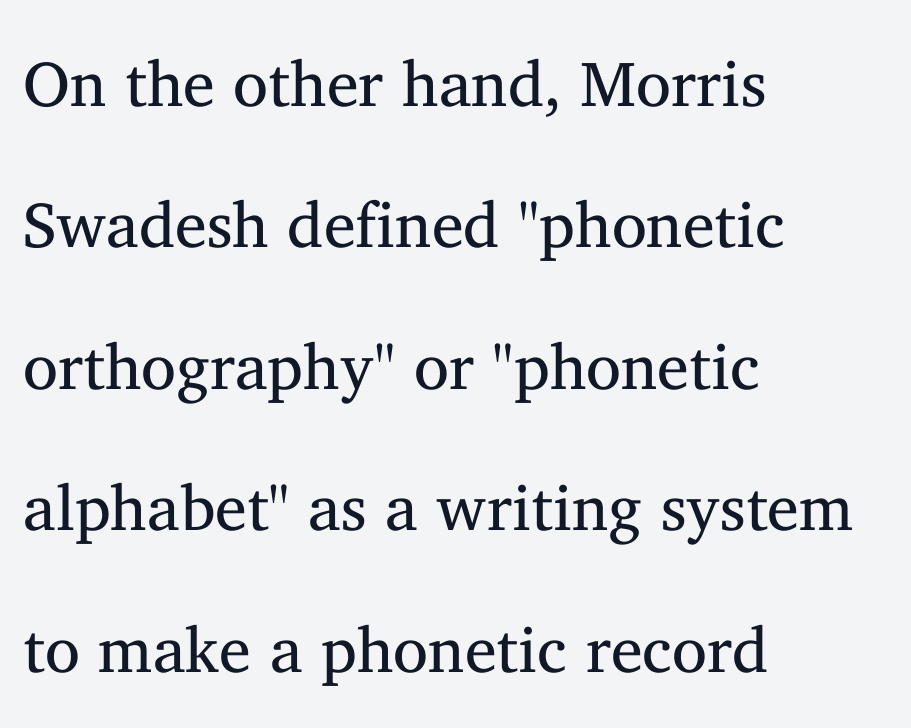
The image shows 64 px regular-weight serif type, upright; set left-aligned, loose line spacing (2.21x), normal letter spacing, not underlined; medium stroke contrast and a medium x-height.
